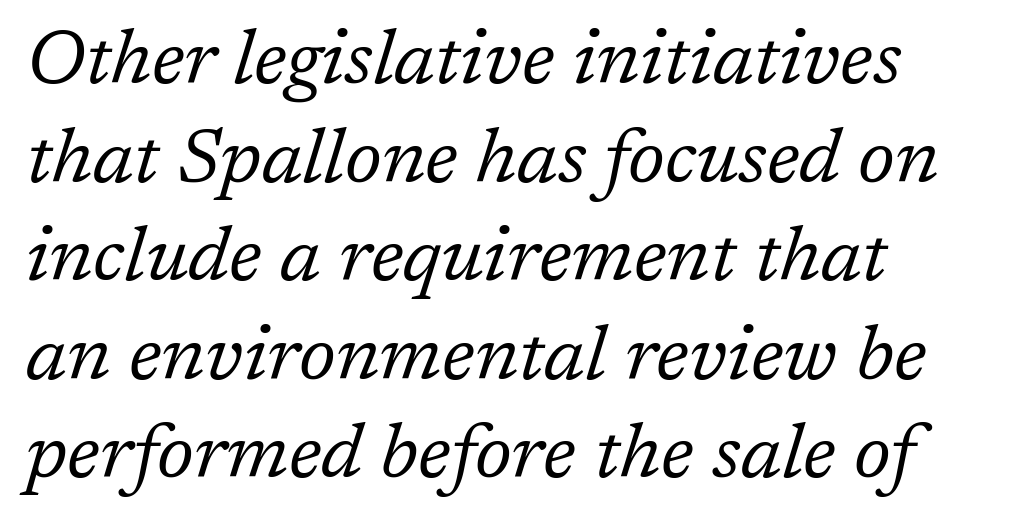
Q: Is the text bold? A: No.
Q: Is the text italic (slanted)? A: Yes, it leans right by about 17 degrees.
Q: Is the typeface a serif or a sans-serif typeface? A: Serif.
Q: Is the text underlined? A: No.
Q: How is the paragraph aligned? A: Left-aligned.
Q: Is the spacing between letters normal or unusually wide? A: Normal.
Q: Is the spacing between lines tight, normal or loose? A: Normal.
Q: Width (condensed, normal, or wide)? A: Normal.
Q: Stroke contrast? A: Low.
Q: x-height? A: Medium.
Q: Monospaced? A: No.
